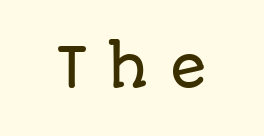
Is this a fixed-width face? No — the glyphs have proportional, varying widths. The space directly below the letters is spotless. This rendering widens character spacing well past its baseline value. Ascenders rise straight up at ninety degrees.
